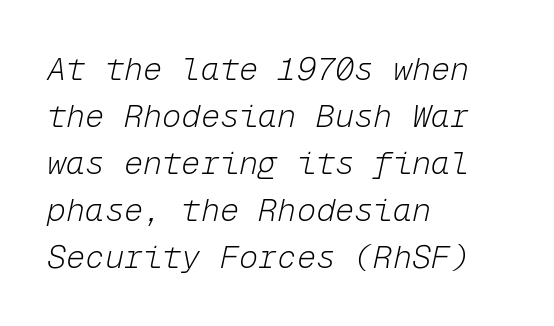
Summary of weight: not heavy and not bold. Unmarked baselines from the first word to the last. The rag falls on the right side of this text block. Note the uniform advance width — an 'i' takes as much space as an 'm'. Characters follow at the spacing the type designer built in.
